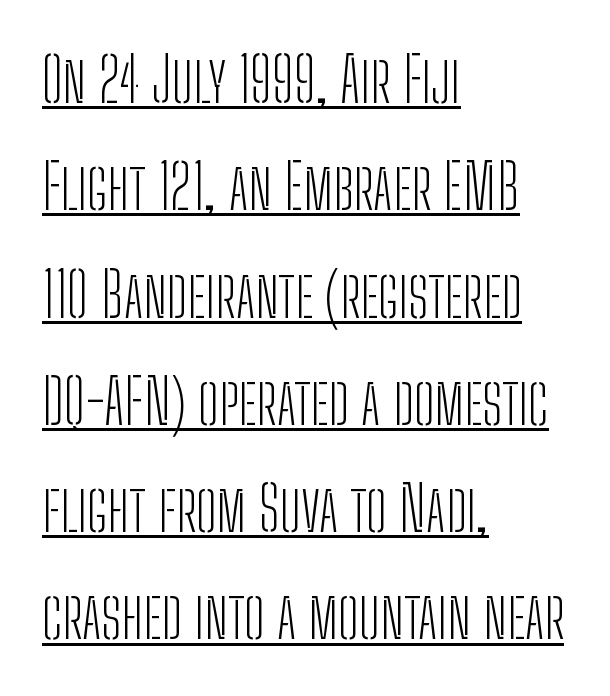
The image shows 62 px light, condensed sans-serif type, upright; set left-aligned, line spacing 1.73x, normal letter spacing, underlined; low stroke contrast and a medium x-height.
